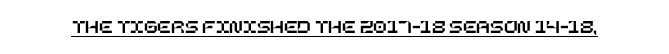
The letters stand upright; this is a roman face. Tracking here is standard; glyphs follow each other at the usual distance. Descenders here cross a horizontal rule under the line.
